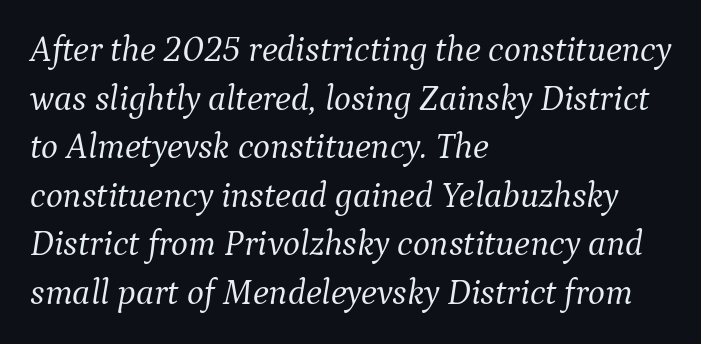
The image shows 36 px light serif type, italic (leaning right); set left-aligned, normal line spacing (1.35x), normal letter spacing, not underlined; medium stroke contrast and a medium x-height.
